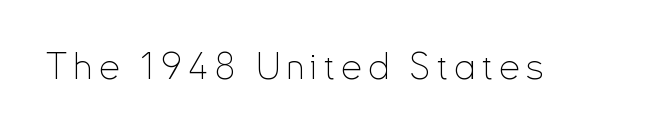
{"serif": "no", "italic": "no", "bold": "no", "weight": "thin", "width": "condensed", "stroke_contrast": "low", "x_height": "small", "monospaced": "no", "underline": "no", "glyph_px": 37}
